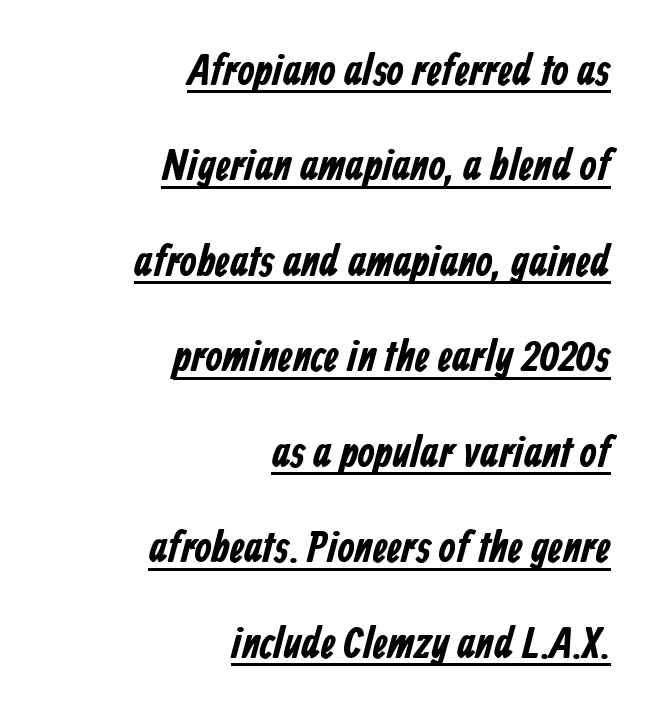
Q: Is the text bold? A: Yes.
Q: Is the typeface a serif or a sans-serif typeface? A: Sans-serif.
Q: Is the text underlined? A: Yes.
Q: How is the paragraph aligned? A: Right-aligned.
Q: Is the spacing between letters normal or unusually wide? A: Normal.
Q: Is the spacing between lines tight, normal or loose? A: Loose.
Q: Width (condensed, normal, or wide)? A: Condensed.
Q: Stroke contrast? A: Low.
Q: x-height? A: Medium.
Q: Monospaced? A: No.
